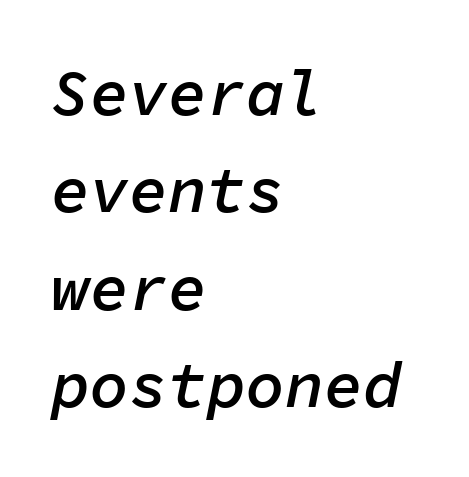
In terms of letterspacing, this is plain default setting. The zone under the glyphs is completely vacant. The rendering uses a moderate line-height, typical for paragraphs. Is this a fixed-width face? Yes — each glyph sits in an identical cell. These lines carry some extra weight — a demibold, not a full bold. This sample uses an oblique cut, with every glyph tilted off the vertical.
